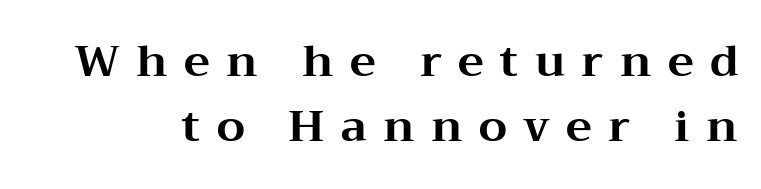
{"serif": "yes", "italic": "no", "bold": "yes", "weight": "bold", "width": "wide", "stroke_contrast": "medium", "x_height": "medium", "monospaced": "no", "underline": "no", "line_spacing": "normal", "line_spacing_ratio": 1.48, "letter_spacing": "wide", "letter_spacing_em": 0.37, "glyph_px": 44}
